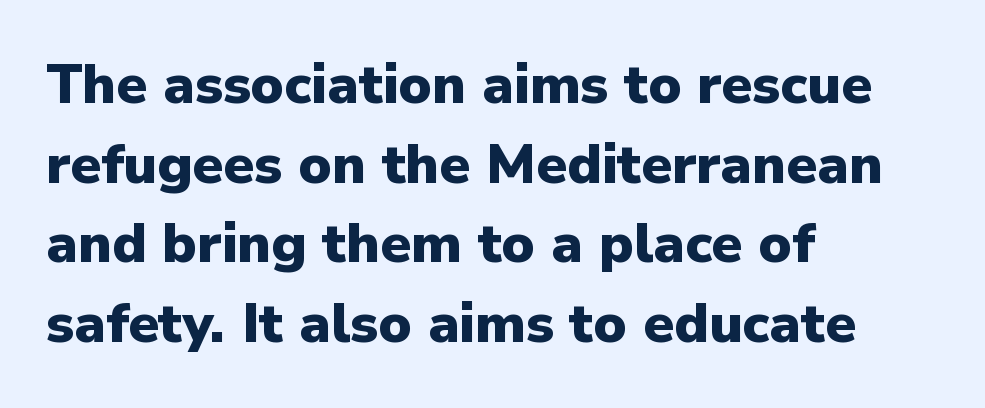
Grotesque or geometric, the face here clearly has no serifs. Each glyph is drawn with heavy, bold strokes. Glance below the letters and you will spot only blank space. Short note: letters normally spaced. These lines are rendered in a variable-pitch font.
